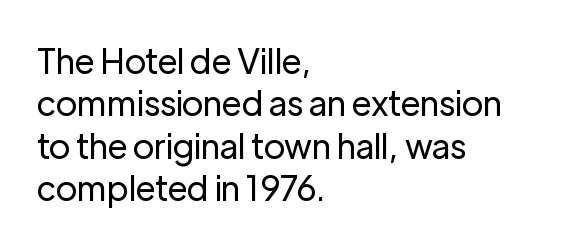
Q: Is the text bold? A: No.
Q: Is the text italic (slanted)? A: No, it is upright.
Q: Is the typeface a serif or a sans-serif typeface? A: Sans-serif.
Q: Is the text underlined? A: No.
Q: How is the paragraph aligned? A: Left-aligned.
Q: Is the spacing between letters normal or unusually wide? A: Normal.
Q: Is the spacing between lines tight, normal or loose? A: Normal.
Q: Width (condensed, normal, or wide)? A: Normal.
Q: Stroke contrast? A: Low.
Q: x-height? A: Medium.
Q: Monospaced? A: No.
